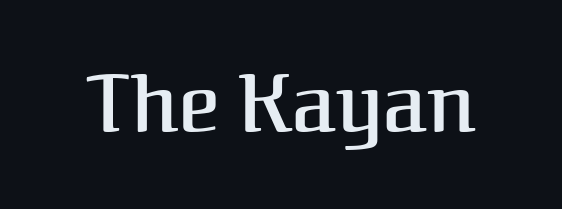
These lines keep a tight, regular rhythm from letter to letter. The baseline area is clear. Stroke terminals: seriffed. The face used here is proportionally spaced, like ordinary book or web type. Italic? Not at all — the glyphs are vertical.
